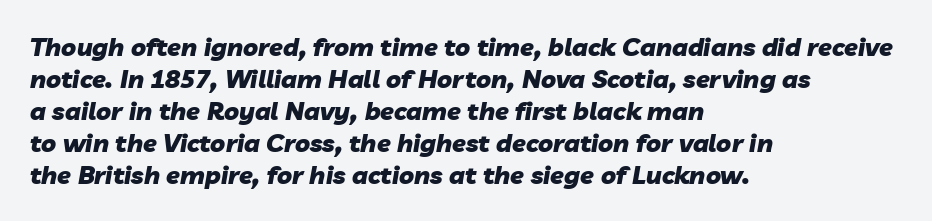
{"italic": "yes", "lean": "right", "slant_degrees": 10, "bold": "yes", "underline": "no", "align": "left", "line_spacing": "normal", "line_spacing_ratio": 1.28, "letter_spacing": "normal", "letter_spacing_em": 0.0, "glyph_px": 25}
